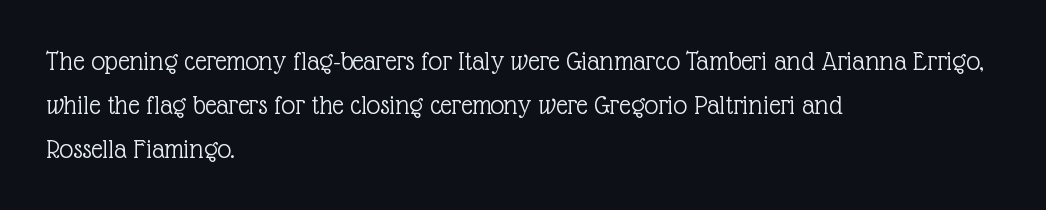
The image shows 28 px light serif type, upright; set left-aligned, normal line spacing (1.57x), normal letter spacing, not underlined; a medium x-height.
